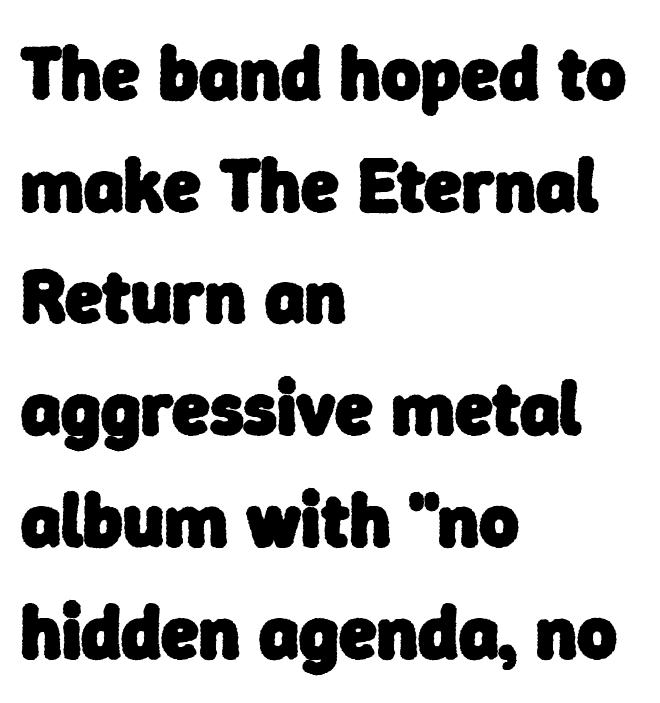
The letters are bold, with thick, heavy strokes. Look at the bottom of the vertical strokes: they stop flat, with no serifs. Type without underlining. Line starts are locked; line ends wander.
